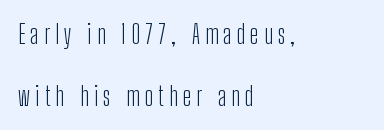
The image shows 26 px text type, upright; set left-aligned, loose line spacing (2.37x), unusually wide letter spacing (+0.2 em), not underlined.
